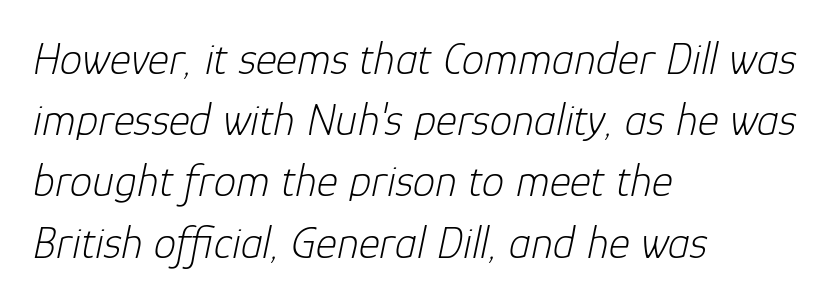
Q: Is the text bold? A: No.
Q: Is the text italic (slanted)? A: Yes, it leans right by about 12 degrees.
Q: Is the text underlined? A: No.
Q: How is the paragraph aligned? A: Left-aligned.
Q: Is the spacing between letters normal or unusually wide? A: Normal.
Q: Is the spacing between lines tight, normal or loose? A: Normal.
Q: Width (condensed, normal, or wide)? A: Normal.
Q: Stroke contrast? A: Low.
Q: x-height? A: Medium.
Q: Monospaced? A: No.
